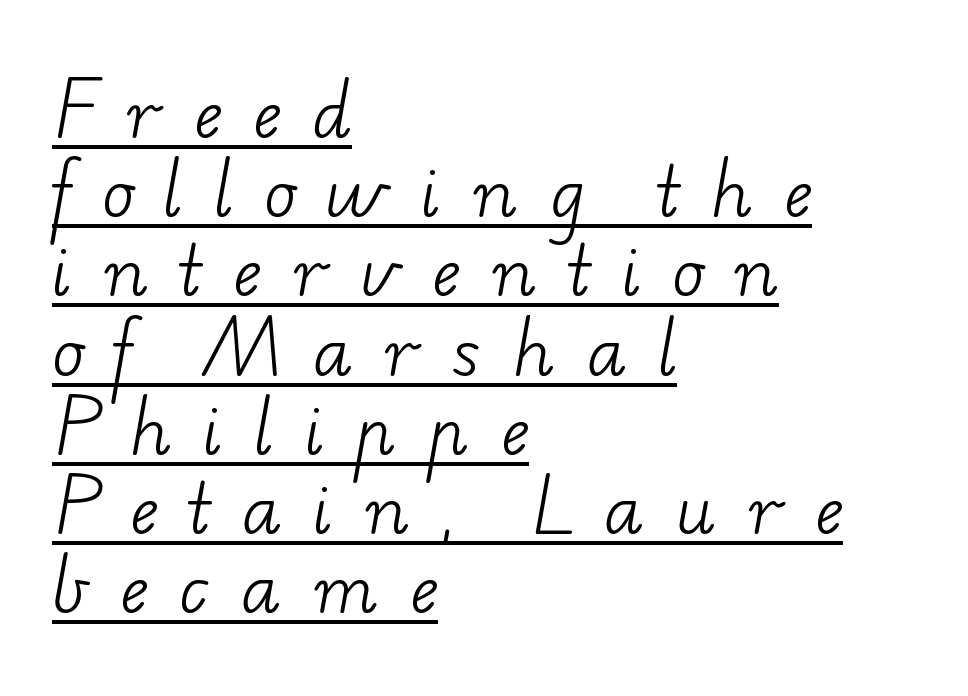
{"serif": "yes", "bold": "no", "weight": "light", "width": "wide", "stroke_contrast": "low", "x_height": "small", "monospaced": "no", "underline": "yes", "align": "left", "line_spacing_ratio": 1.2, "letter_spacing": "wide", "letter_spacing_em": 0.49, "glyph_px": 66}
